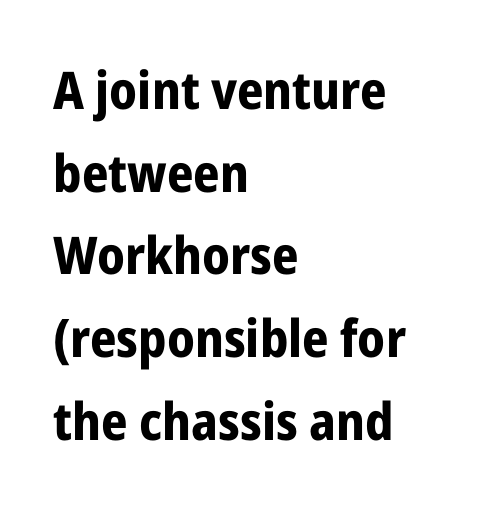
The image shows 52 px bold, condensed sans-serif type, upright; set left-aligned, normal line spacing (1.59x), normal letter spacing, not underlined; low stroke contrast and a medium x-height.
